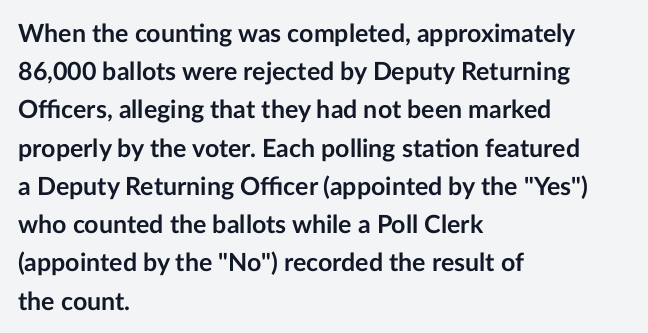
Q: Is the text bold? A: Yes.
Q: Is the text italic (slanted)? A: No, it is upright.
Q: Is the text underlined? A: No.
Q: How is the paragraph aligned? A: Left-aligned.
Q: Is the spacing between letters normal or unusually wide? A: Normal.
Q: Is the spacing between lines tight, normal or loose? A: Normal.
